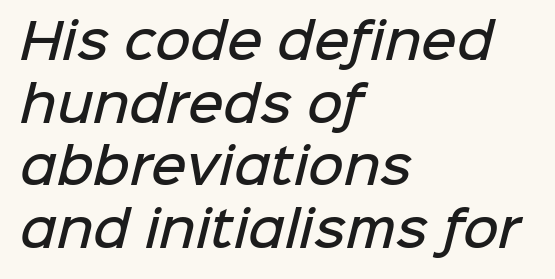
A bare baseline throughout the passage. Unlike a traditional serif, this face leaves its strokes unadorned. Default kerning and tracking; the words read as compact shapes. Its strokes are somewhat broadened, the hallmark of semibold type. This sample is left-justified, so line endings fall wherever the words run out.
